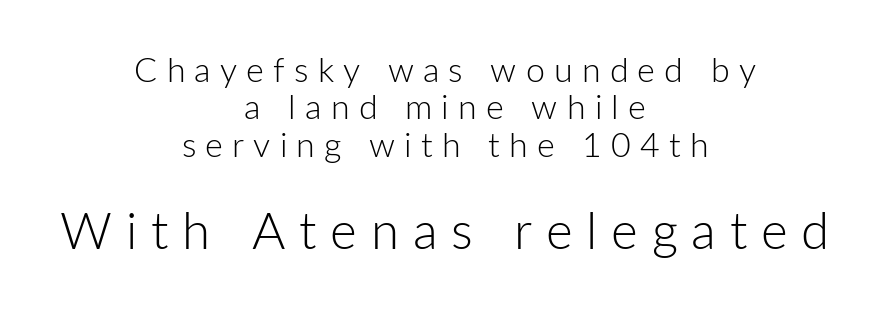
Unmarked baselines from the first word to the last. Nothing sits at the stroke ends, so this counts as sans-serif. Quick note: interline space is minimal. Notice how the stems are strictly vertical — no italics here. Each letter keeps its own natural width here, so spacing adapts to shape. Visually, the bottom section dominates because its glyphs are scaled up.
